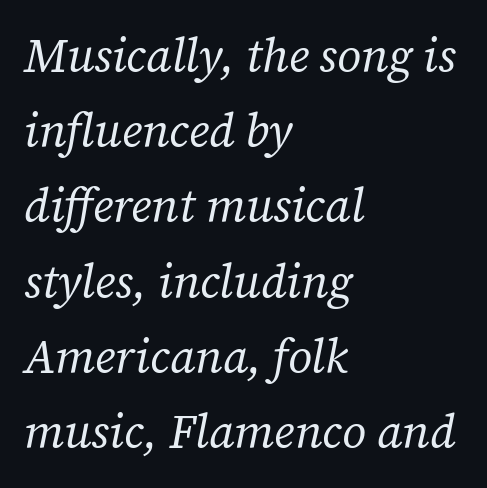
Words appear dense and cohesive because spacing is normal. A typesetter would label this face a serif. Line beginnings align vertically; line endings do not. The words here are not underlined. Heft: none added — not bold. Quick note: interline space is typical.
